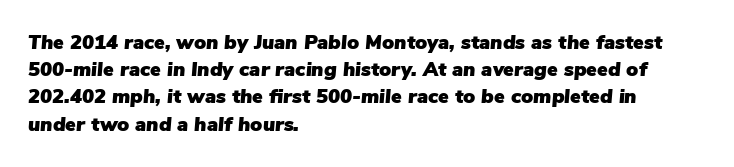
Q: Is the text italic (slanted)? A: Yes, it leans right by about 5 degrees.
Q: Is the text underlined? A: No.
Q: How is the paragraph aligned? A: Left-aligned.
Q: Is the spacing between letters normal or unusually wide? A: Normal.
Q: Is the spacing between lines tight, normal or loose? A: Normal.
